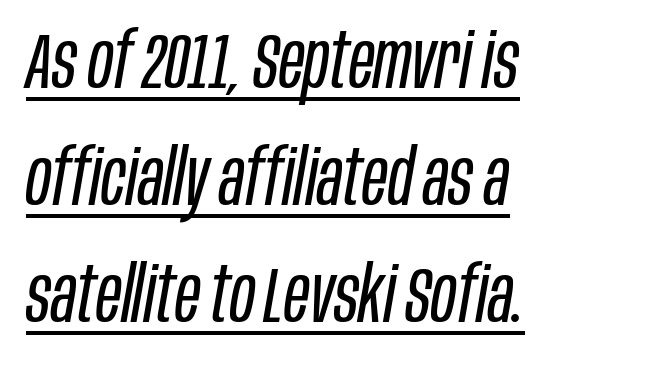
{"italic": "yes", "lean": "right", "slant_degrees": 10, "bold": "no", "weight": "regular", "width": "condensed", "stroke_contrast": "low", "x_height": "large", "monospaced": "no", "underline": "yes", "align": "left", "line_spacing": "normal", "line_spacing_ratio": 1.52, "letter_spacing": "normal", "letter_spacing_em": 0.0, "glyph_px": 77}
